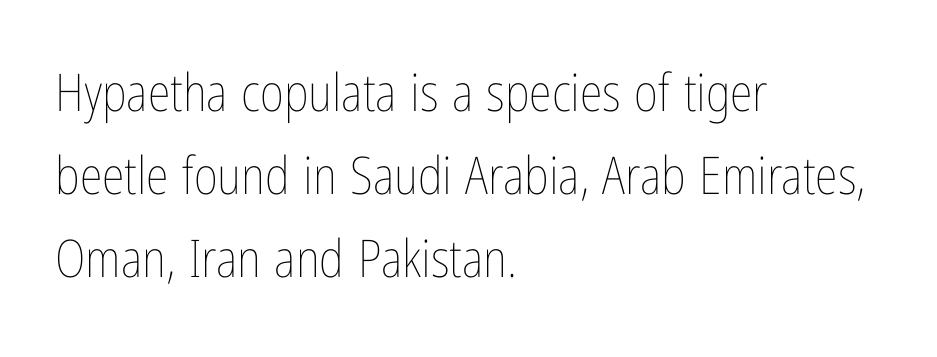
{"italic": "no", "bold": "no", "weight": "thin", "width": "condensed", "stroke_contrast": "low", "x_height": "medium", "monospaced": "no", "underline": "no", "align": "left", "line_spacing": "normal", "line_spacing_ratio": 1.6, "letter_spacing": "normal", "letter_spacing_em": 0.0, "glyph_px": 52}
